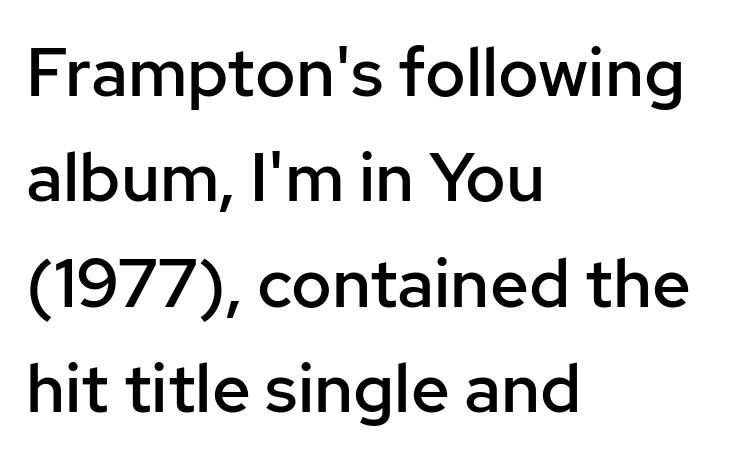
Q: Is the text bold? A: Semi-bold.
Q: Is the text italic (slanted)? A: No, it is upright.
Q: Is the typeface a serif or a sans-serif typeface? A: Sans-serif.
Q: Is the text underlined? A: No.
Q: How is the paragraph aligned? A: Left-aligned.
Q: Is the spacing between letters normal or unusually wide? A: Normal.
Q: Is the spacing between lines tight, normal or loose? A: Normal.
Q: Width (condensed, normal, or wide)? A: Normal.
Q: Stroke contrast? A: Low.
Q: x-height? A: Medium.
Q: Monospaced? A: No.
